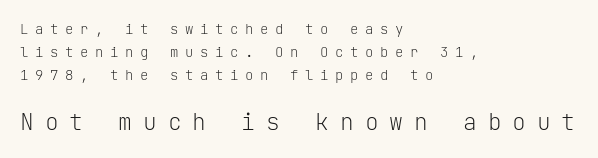
The ragged edge is on the right, which tells us the setting is flush left. Character size in the trailing block exceeds that of the leading block. The line-height multiplier appears to be the usual default. Nope, not italic — everything's standing straight. The space beneath each line is pristine and unruled. What stands out about the letter spacing? Its width — letters are far apart.
